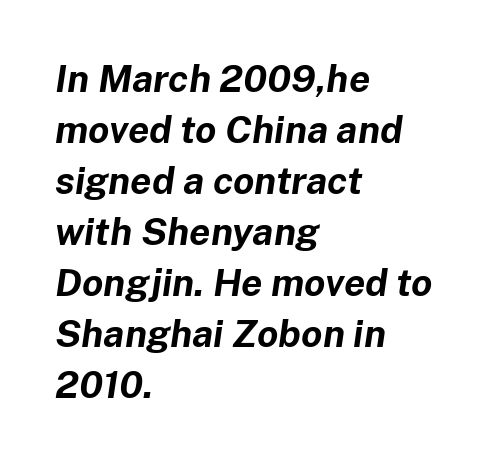
{"italic": "yes", "lean": "right", "slant_degrees": 8, "bold": "yes", "weight": "bold", "width": "normal", "stroke_contrast": "low", "x_height": "medium", "monospaced": "no", "underline": "no", "align": "left", "line_spacing": "normal", "line_spacing_ratio": 1.34, "letter_spacing": "normal", "letter_spacing_em": 0.0, "glyph_px": 38}
